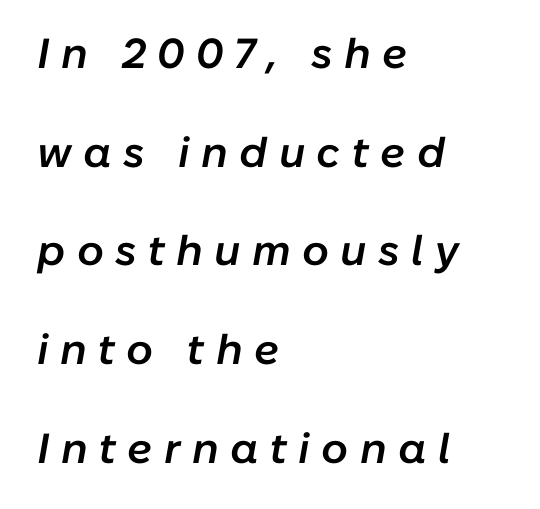
Note the varied advance widths — an 'i' is clearly narrower than an 'm'. Set as a demibold, roughly 600 on the weight scale. Summary of vertical rhythm: relaxed, with wide interline spacing. The lines in this sample share a left origin and differ only in where they stop.
